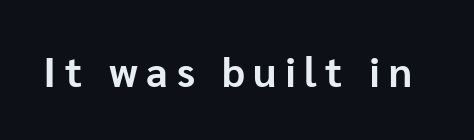
Q: Is the text bold? A: Yes.
Q: Is the text italic (slanted)? A: No, it is upright.
Q: Is the typeface a serif or a sans-serif typeface? A: Sans-serif.
Q: Is the text underlined? A: No.
Q: Is the spacing between letters normal or unusually wide? A: Unusually wide.
Q: Width (condensed, normal, or wide)? A: Normal.
Q: Stroke contrast? A: Low.
Q: x-height? A: Medium.
Q: Monospaced? A: No.
